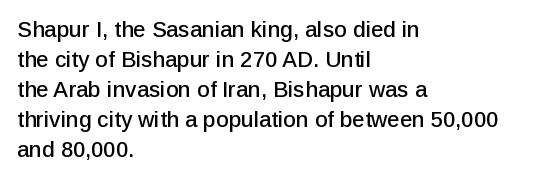
Q: Is the text italic (slanted)? A: No, it is upright.
Q: Is the text underlined? A: No.
Q: How is the paragraph aligned? A: Left-aligned.
Q: Is the spacing between letters normal or unusually wide? A: Normal.
Q: Is the spacing between lines tight, normal or loose? A: Normal.
